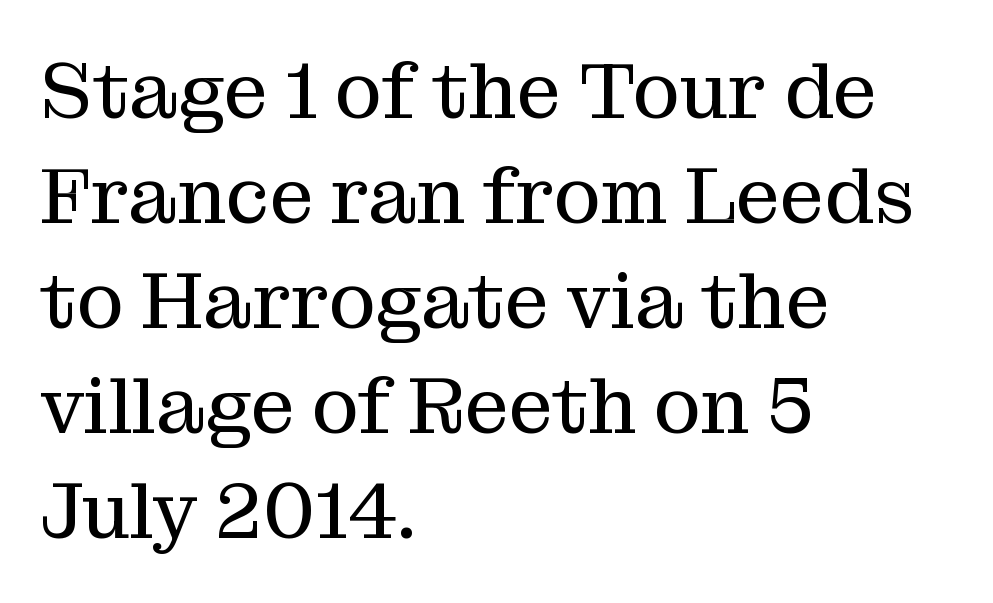
A bare baseline throughout the passage. Weight: in the light-to-regular range. The rendering uses natural spacing where letterforms have individual widths. Does the leading feel generous? No, just average.
